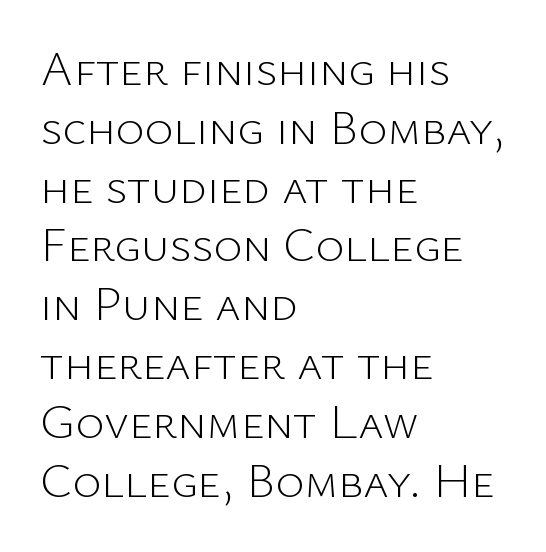
The rendering uses natural spacing where letterforms have individual widths. The lines in this sample share a left origin and differ only in where they stop. Does the lettering tilt? It doesn't — this is upright. Unbolded letterforms with no extra heft.
